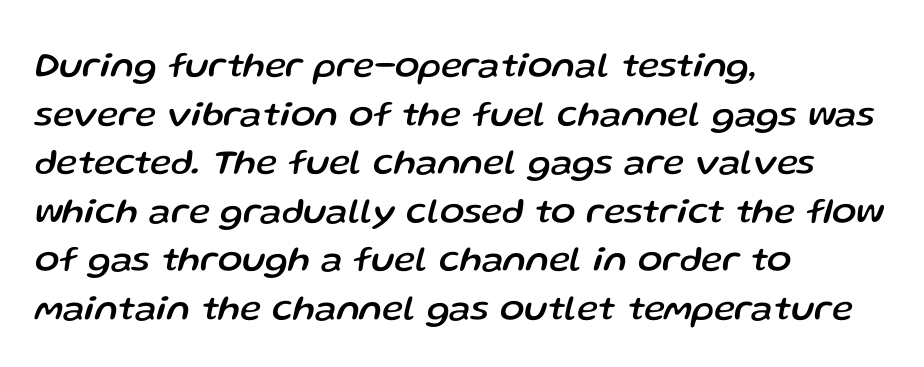
The image shows 36 px text type, italic (leaning right); set left-aligned, normal line spacing (1.35x), normal letter spacing, not underlined; low stroke contrast and a medium x-height.
